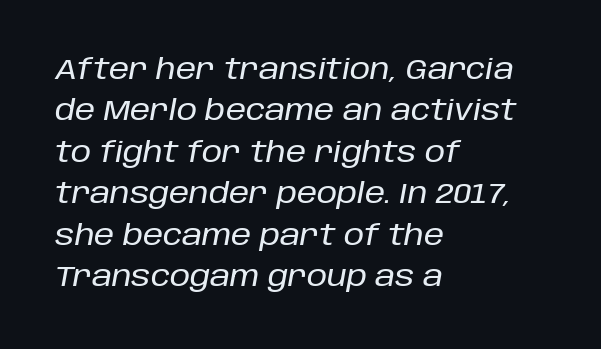
Q: Is the text italic (slanted)? A: Yes, it leans right by about 10 degrees.
Q: Is the text underlined? A: No.
Q: How is the paragraph aligned? A: Left-aligned.
Q: Is the spacing between letters normal or unusually wide? A: Normal.
Q: Is the spacing between lines tight, normal or loose? A: Normal.
Q: Width (condensed, normal, or wide)? A: Normal.
Q: Stroke contrast? A: Low.
Q: x-height? A: Large.
Q: Monospaced? A: No.
